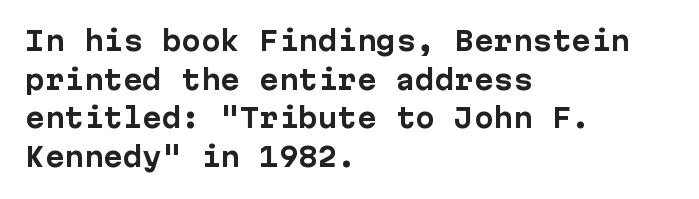
Q: Is the text bold? A: Yes.
Q: Is the text italic (slanted)? A: No, it is upright.
Q: Is the text underlined? A: No.
Q: How is the paragraph aligned? A: Left-aligned.
Q: Is the spacing between letters normal or unusually wide? A: Normal.
Q: Is the spacing between lines tight, normal or loose? A: Normal.
